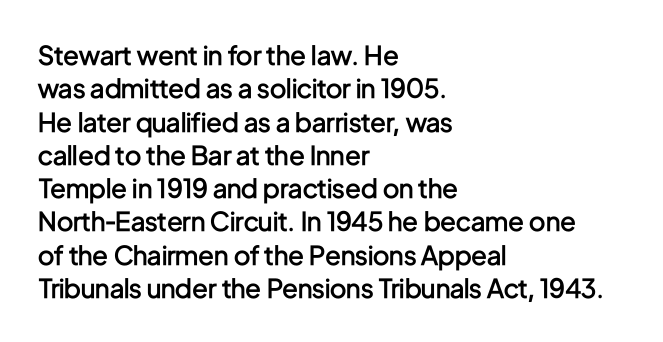
{"italic": "no", "bold": "semi", "underline": "no", "align": "left", "line_spacing": "normal", "line_spacing_ratio": 1.28, "letter_spacing": "normal", "letter_spacing_em": 0.0, "glyph_px": 26}
